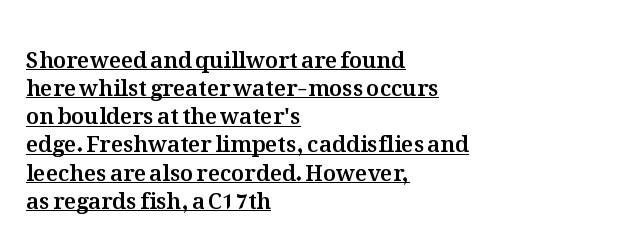
The image shows 22 px text type, upright; set left-aligned, normal line spacing (1.28x), normal letter spacing, underlined.
